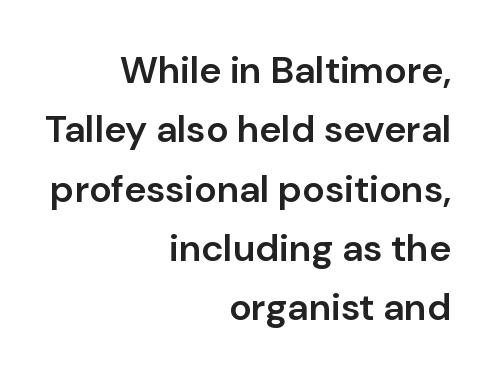
The image shows 38 px semibold sans-serif type, upright; set right-aligned, normal line spacing (1.56x), normal letter spacing, not underlined; low stroke contrast and a medium x-height.
